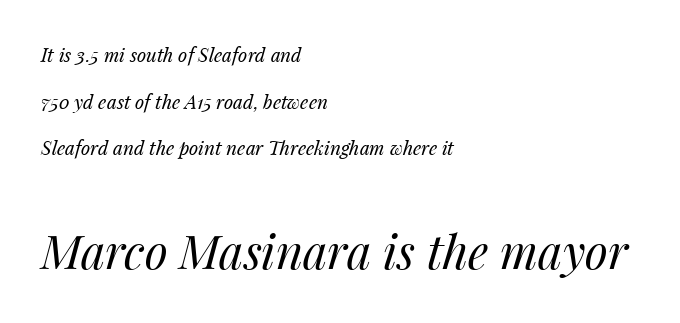
Anything drawn beneath the words? Only blank space. Short note: letters normally spaced. Quick note: italic. Airy leading. Block two is the big one; block one sits smaller above it.
